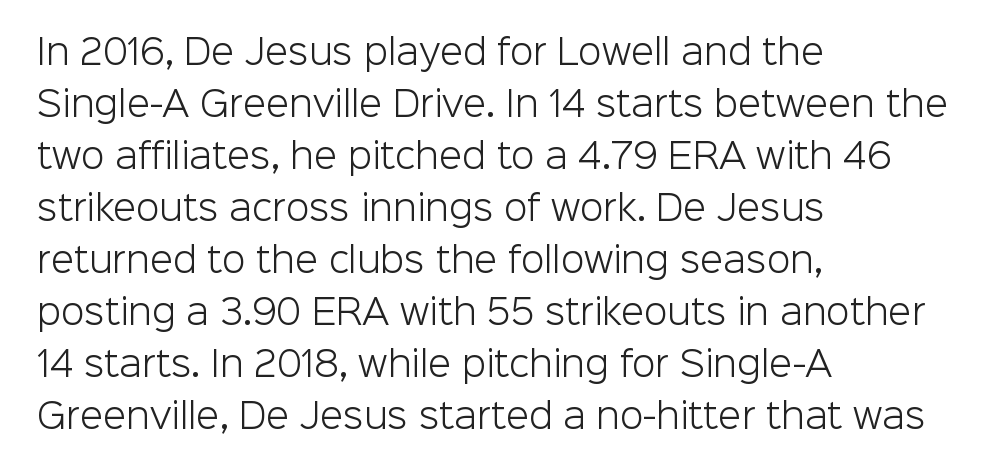
The image shows 34 px light sans-serif type, upright; set left-aligned, normal line spacing (1.53x), normal letter spacing, not underlined; low stroke contrast and a medium x-height.
